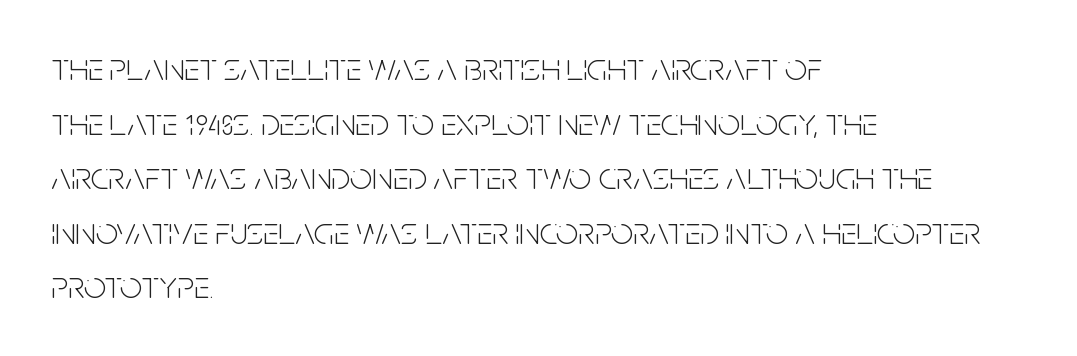
Q: Is the text bold? A: No.
Q: Is the text italic (slanted)? A: No, it is upright.
Q: Is the typeface a serif or a sans-serif typeface? A: Sans-serif.
Q: Is the text underlined? A: No.
Q: How is the paragraph aligned? A: Left-aligned.
Q: Is the spacing between letters normal or unusually wide? A: Normal.
Q: Is the spacing between lines tight, normal or loose? A: Normal.
Q: Width (condensed, normal, or wide)? A: Condensed.
Q: Stroke contrast? A: Low.
Q: x-height? A: Large.
Q: Monospaced? A: No.
